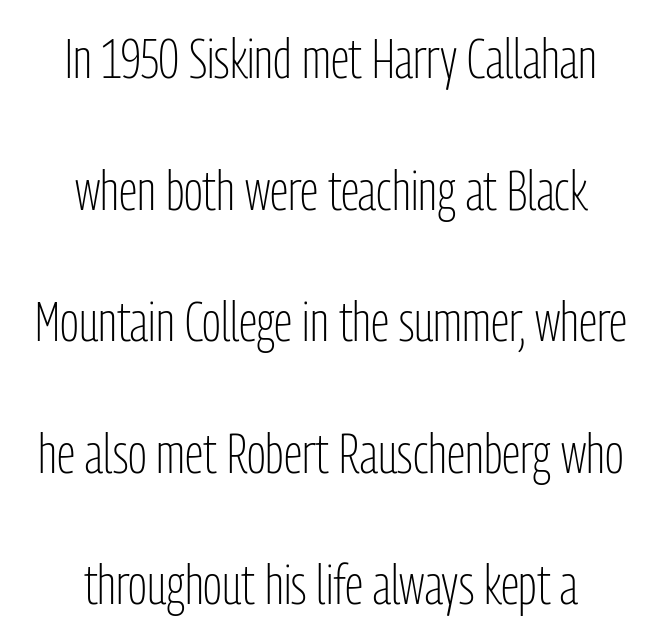
Honestly, there is no underline to notice here at all. To sum up the face: it is a sans, with no serifs. Vertical strokes here are truly vertical. Caption: standard tracking, unaltered. You could not count columns in this text — the font is proportionally spaced.
